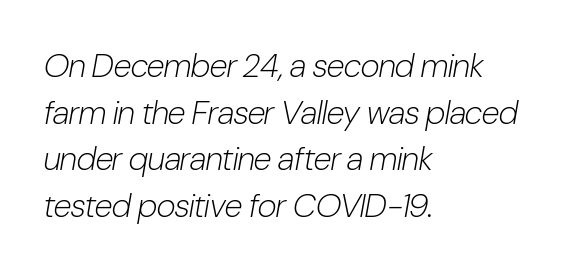
Q: Is the text bold? A: No.
Q: Is the text italic (slanted)? A: Yes, it leans right by about 10 degrees.
Q: Is the text underlined? A: No.
Q: How is the paragraph aligned? A: Left-aligned.
Q: Is the spacing between letters normal or unusually wide? A: Normal.
Q: Is the spacing between lines tight, normal or loose? A: Normal.
Q: Width (condensed, normal, or wide)? A: Condensed.
Q: Stroke contrast? A: Low.
Q: x-height? A: Medium.
Q: Monospaced? A: No.
